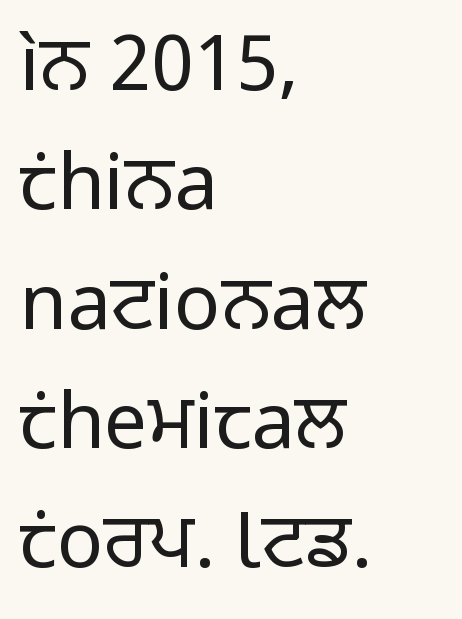
{"serif": "no", "italic": "no", "bold": "no", "weight": "regular", "width": "normal", "stroke_contrast": "low", "x_height": "medium", "monospaced": "no", "underline": "no", "align": "left", "line_spacing": "normal", "line_spacing_ratio": 1.55, "letter_spacing": "normal", "letter_spacing_em": 0.0, "glyph_px": 77}
